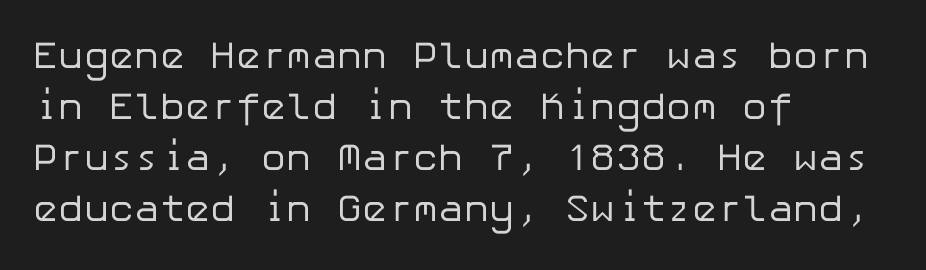
Q: Is the text bold? A: No.
Q: Is the text italic (slanted)? A: No, it is upright.
Q: Is the typeface a serif or a sans-serif typeface? A: Sans-serif.
Q: Is the text underlined? A: No.
Q: How is the paragraph aligned? A: Left-aligned.
Q: Is the spacing between letters normal or unusually wide? A: Normal.
Q: Is the spacing between lines tight, normal or loose? A: Normal.
Q: Width (condensed, normal, or wide)? A: Normal.
Q: Stroke contrast? A: Low.
Q: x-height? A: Medium.
